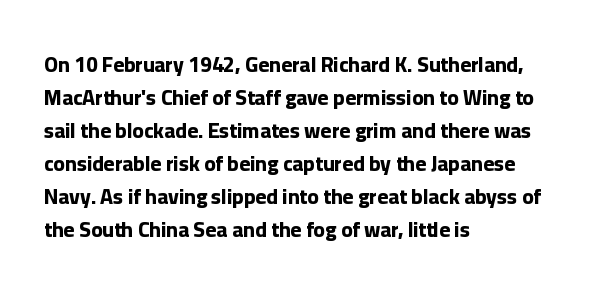
The image shows 21 px bold type, upright; set left-aligned, normal line spacing (1.57x), normal letter spacing, not underlined.
